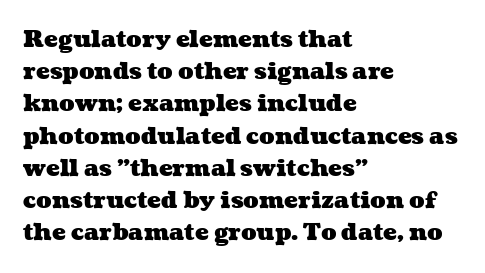
The image shows 23 px bold type; set left-aligned, normal line spacing (1.4x), normal letter spacing, not underlined.
